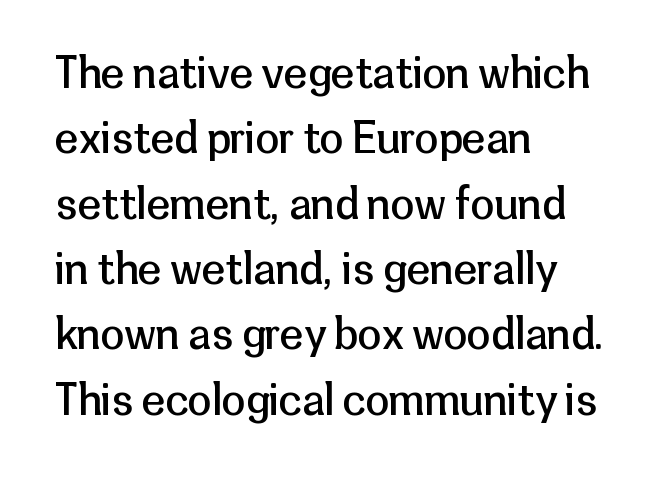
{"serif": "no", "italic": "no", "bold": "no", "weight": "regular", "width": "normal", "stroke_contrast": "low", "x_height": "medium", "monospaced": "no", "underline": "no", "align": "left", "line_spacing": "normal", "line_spacing_ratio": 1.52, "letter_spacing": "normal", "letter_spacing_em": 0.0, "glyph_px": 43}
